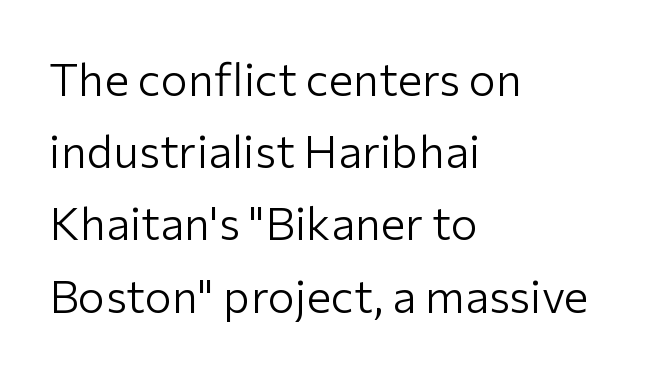
Here the designer chose a conventional face with non-uniform glyph widths. The rows are spaced the way most documents space them. Honestly, there is no underline to notice here at all. Is this a sans? Yes — the strokes have no serifs.
